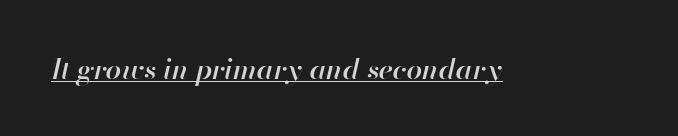
The image shows 28 px semibold type, italic (leaning right); set normal letter spacing, underlined; high stroke contrast and a small x-height.
